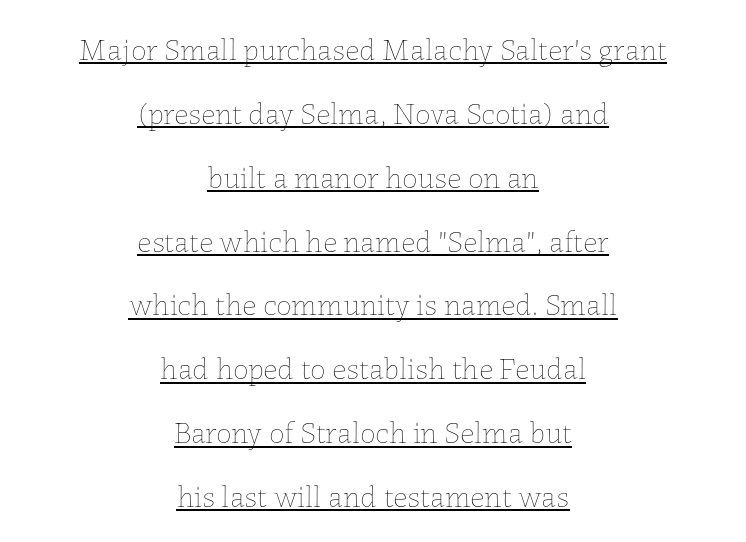
{"italic": "no", "bold": "no", "weight": "thin", "width": "normal", "stroke_contrast": "low", "x_height": "medium", "monospaced": "no", "underline": "yes", "align": "center", "line_spacing": "loose", "line_spacing_ratio": 2.06, "letter_spacing": "normal", "letter_spacing_em": 0.0, "glyph_px": 31}
